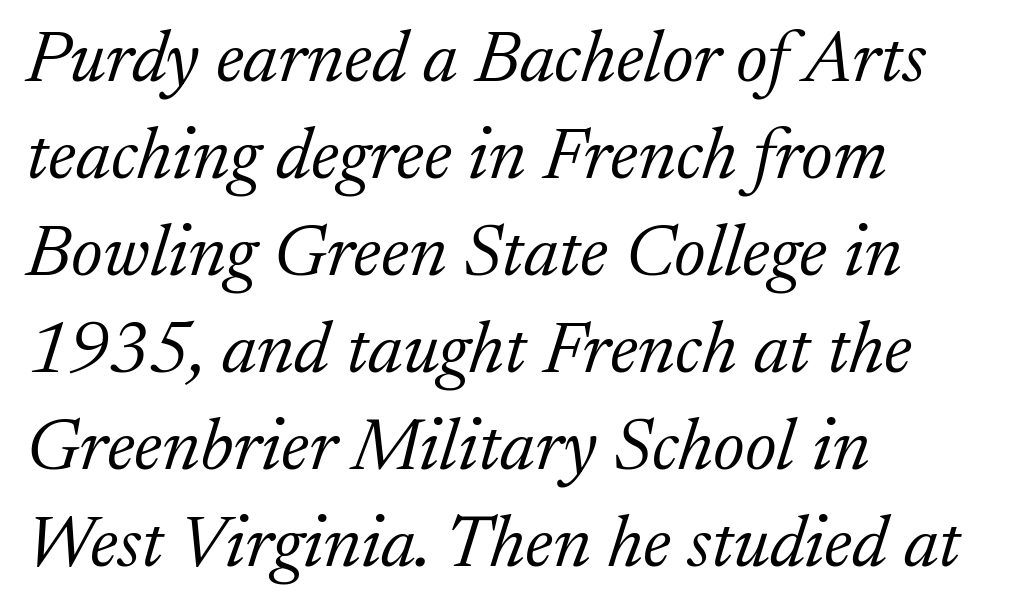
This rendering employs a face with finishing strokes, i.e., a serif. No extra ink here — the face is not bold. Words float on clear page, feet unadorned. The rendering applies a slant to the glyphs.
